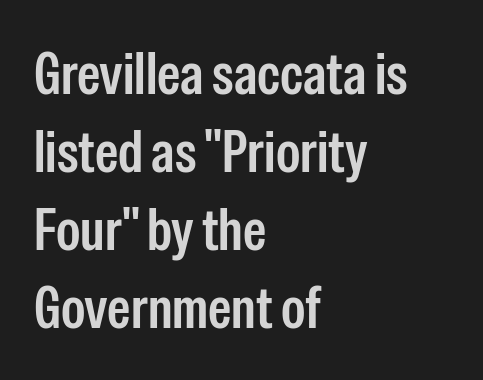
The image shows 59 px semibold, condensed sans-serif type, upright; set left-aligned, normal line spacing (1.32x), normal letter spacing, not underlined; low stroke contrast and a medium x-height.
